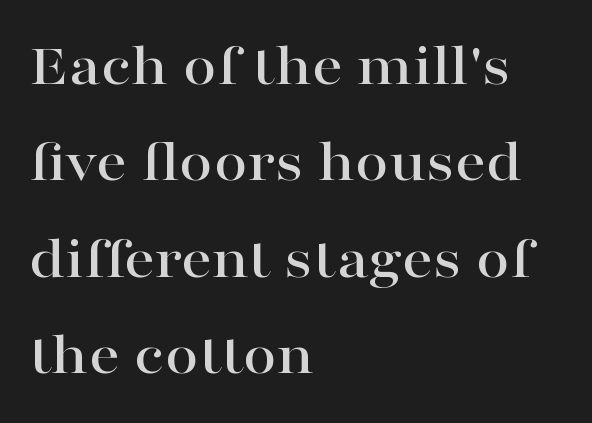
Q: Is the text italic (slanted)? A: No, it is upright.
Q: Is the typeface a serif or a sans-serif typeface? A: Serif.
Q: Is the text underlined? A: No.
Q: How is the paragraph aligned? A: Left-aligned.
Q: Is the spacing between letters normal or unusually wide? A: Normal.
Q: Is the spacing between lines tight, normal or loose? A: Normal.
Q: Width (condensed, normal, or wide)? A: Wide.
Q: Stroke contrast? A: High.
Q: x-height? A: Medium.
Q: Monospaced? A: No.
